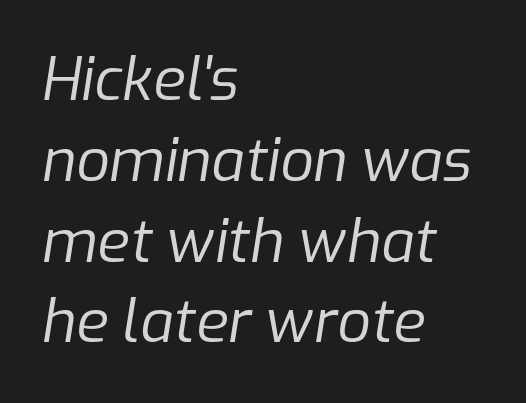
The image shows 59 px regular-weight type, italic (leaning right); set left-aligned, normal line spacing (1.37x), normal letter spacing, not underlined; low stroke contrast and a medium x-height.
